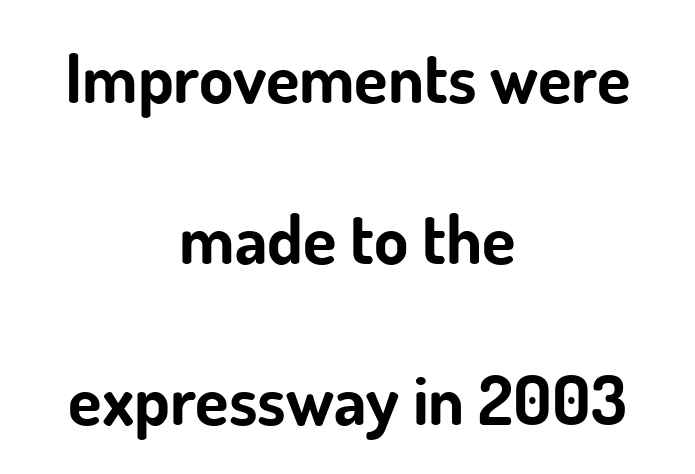
{"serif": "no", "italic": "no", "bold": "yes", "weight": "bold", "width": "normal", "stroke_contrast": "low", "x_height": "small", "monospaced": "no", "underline": "no", "align": "center", "line_spacing": "loose", "line_spacing_ratio": 2.33, "letter_spacing": "normal", "letter_spacing_em": 0.0, "glyph_px": 69}
